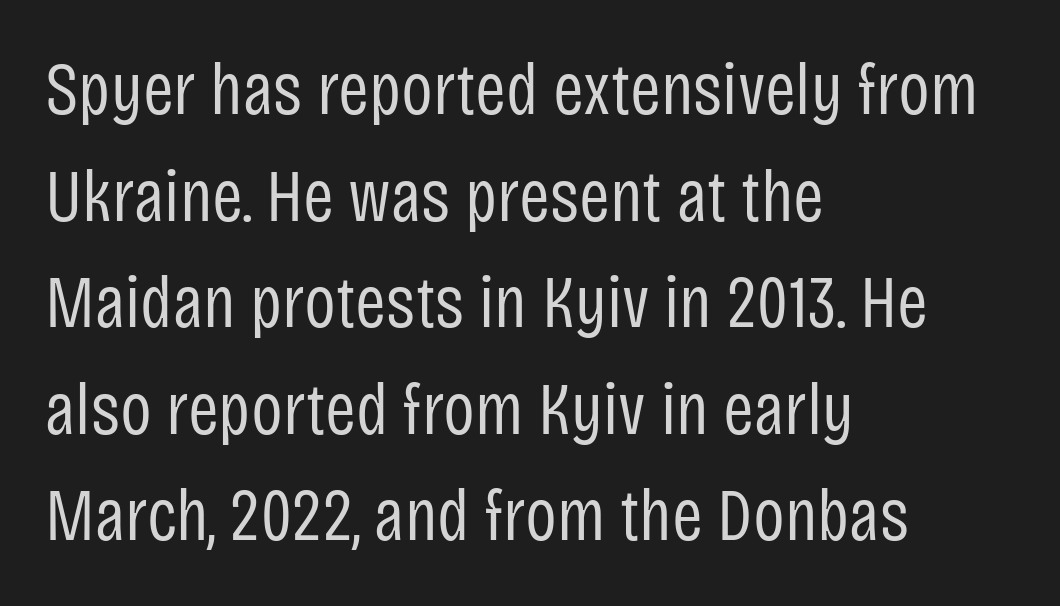
Q: Is the text bold? A: No.
Q: Is the text italic (slanted)? A: No, it is upright.
Q: Is the typeface a serif or a sans-serif typeface? A: Sans-serif.
Q: Is the text underlined? A: No.
Q: How is the paragraph aligned? A: Left-aligned.
Q: Is the spacing between letters normal or unusually wide? A: Normal.
Q: Is the spacing between lines tight, normal or loose? A: Normal.
Q: Width (condensed, normal, or wide)? A: Condensed.
Q: Stroke contrast? A: Low.
Q: x-height? A: Large.
Q: Monospaced? A: No.
